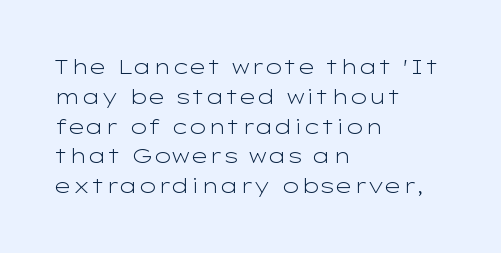
Rule under the text: the space is simply empty. Upright lettering throughout. This rendering leaves character spacing at its baseline value. If you drew a ruler down the left edge, every line would touch it. Is there much room between lines? A standard amount, neither cramped nor airy. This reads as an unemphasized weight, regular at the heaviest.
